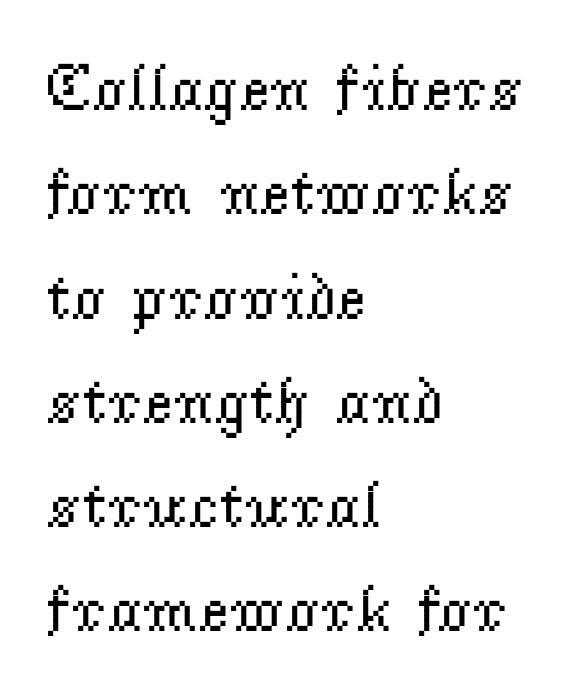
{"serif": "yes", "italic": "no", "bold": "no", "weight": "regular", "width": "normal", "stroke_contrast": "low", "x_height": "small", "monospaced": "no", "underline": "no", "align": "left", "line_spacing": "normal", "line_spacing_ratio": 1.58, "letter_spacing": "normal", "letter_spacing_em": 0.0, "glyph_px": 66}
